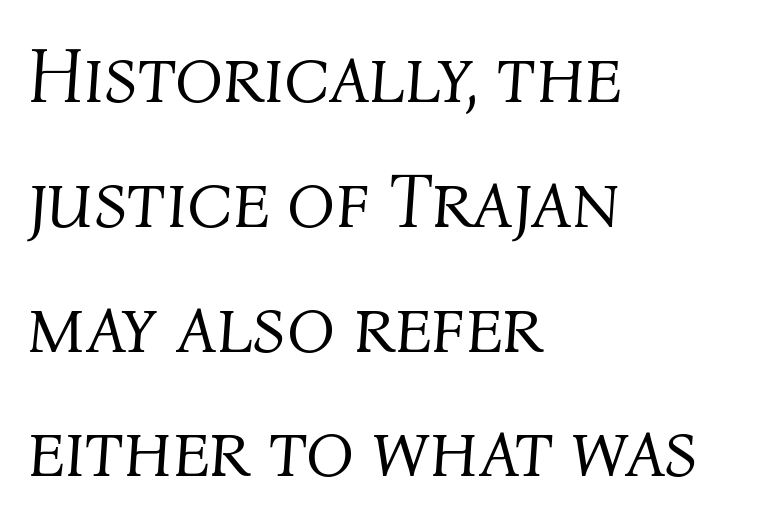
Visually the block forms a straight wall on the left and a jagged coastline on the right. There's an unmistakable incline to the writing here. A typesetter would call this proportional, since set widths differ per character. The letters sit at their default tracking, neither squeezed nor spread. Each stroke keeps to a modest, everyday thickness or less.
